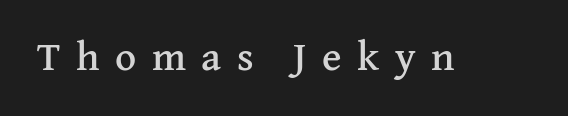
Q: Is the text italic (slanted)? A: No, it is upright.
Q: Is the typeface a serif or a sans-serif typeface? A: Serif.
Q: Is the text underlined? A: No.
Q: Is the spacing between letters normal or unusually wide? A: Unusually wide.
Q: Width (condensed, normal, or wide)? A: Normal.
Q: Stroke contrast? A: Medium.
Q: x-height? A: Medium.
Q: Monospaced? A: No.
